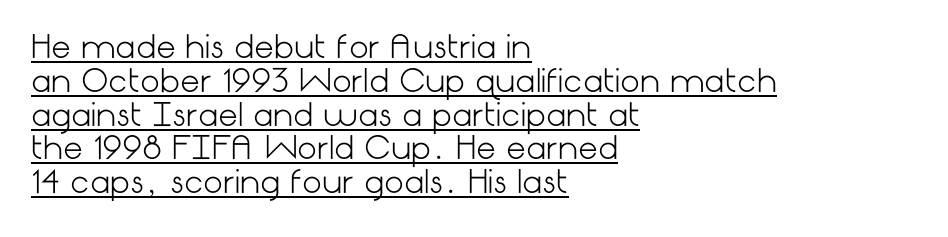
No heavy texture on the line: the type isn't bold. This sample uses plain, unmodified letter spacing. The typeface chosen for these lines omits serifs. The letters stand upright; this is a roman face. The rendering anchors every line to the left-hand side.
